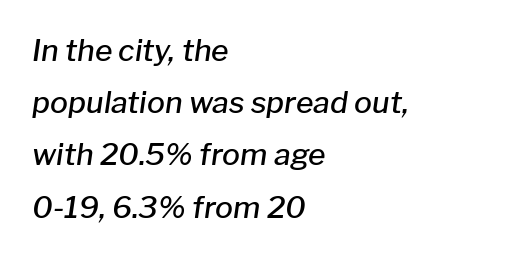
Q: Is the text bold? A: Semi-bold.
Q: Is the text italic (slanted)? A: Yes, it leans right by about 8 degrees.
Q: Is the text underlined? A: No.
Q: How is the paragraph aligned? A: Left-aligned.
Q: Is the spacing between letters normal or unusually wide? A: Normal.
Q: Width (condensed, normal, or wide)? A: Normal.
Q: Stroke contrast? A: Low.
Q: x-height? A: Medium.
Q: Monospaced? A: No.
